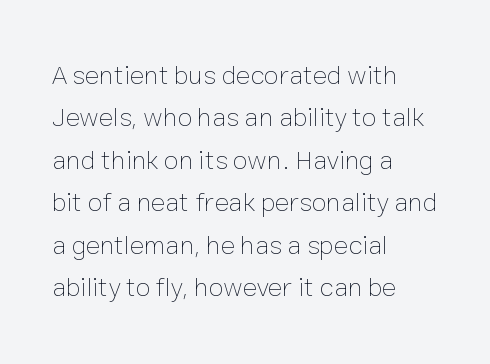
{"italic": "no", "bold": "no", "underline": "no", "align": "left", "line_spacing": "normal", "line_spacing_ratio": 1.57, "letter_spacing": "normal", "letter_spacing_em": 0.0, "glyph_px": 27}
